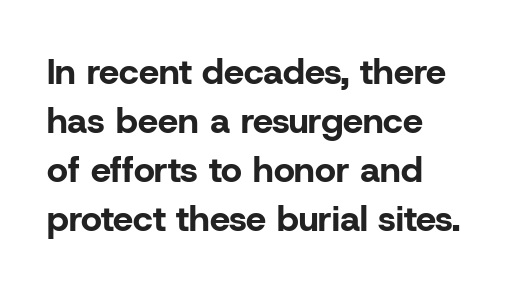
The image shows 36 px bold sans-serif type, upright; set left-aligned, normal line spacing (1.36x), normal letter spacing, not underlined; low stroke contrast and a medium x-height.
